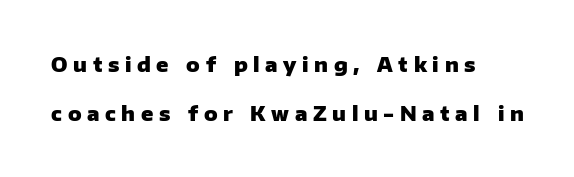
Q: Is the text bold? A: Yes.
Q: Is the text italic (slanted)? A: No, it is upright.
Q: Is the text underlined? A: No.
Q: How is the paragraph aligned? A: Left-aligned.
Q: Is the spacing between letters normal or unusually wide? A: Unusually wide.
Q: Is the spacing between lines tight, normal or loose? A: Loose.
